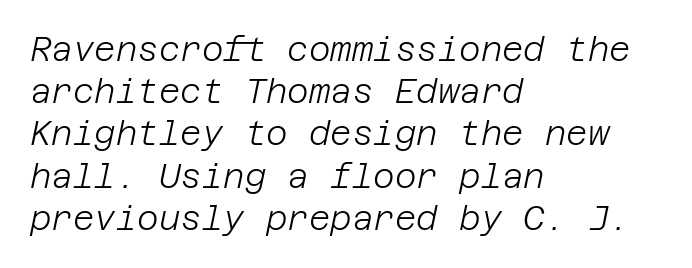
{"italic": "yes", "lean": "right", "slant_degrees": 12, "bold": "no", "weight": "light", "width": "normal", "stroke_contrast": "low", "x_height": "large", "underline": "no", "align": "left", "line_spacing": "normal", "line_spacing_ratio": 1.28, "letter_spacing": "normal", "letter_spacing_em": 0.0, "glyph_px": 33}
